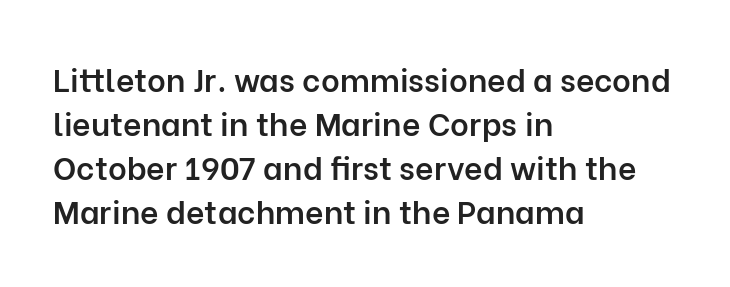
{"serif": "no", "italic": "no", "bold": "semi", "weight": "semibold", "width": "normal", "stroke_contrast": "low", "x_height": "medium", "monospaced": "no", "underline": "no", "align": "left", "line_spacing": "normal", "line_spacing_ratio": 1.38, "letter_spacing": "normal", "letter_spacing_em": 0.0, "glyph_px": 32}
